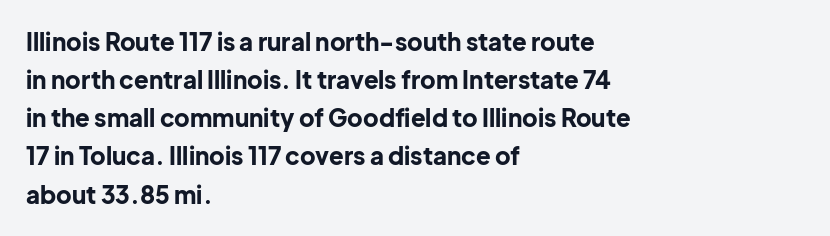
Any mark beneath the type? The region is blank. The letters stand upright; this is a roman face. The type is set solid horizontally, with unmodified tracking. Which margin do the lines hug? The left one — the right edge is uneven. The rendering uses a bold face; every stroke is thick and dark.
